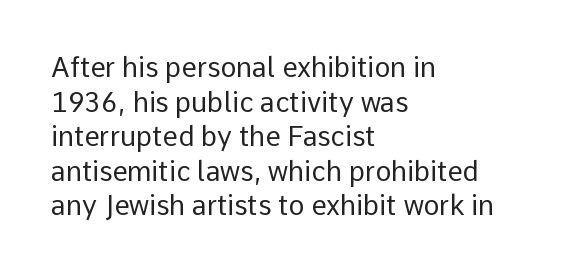
Q: Is the text bold? A: No.
Q: Is the text italic (slanted)? A: No, it is upright.
Q: Is the text underlined? A: No.
Q: How is the paragraph aligned? A: Left-aligned.
Q: Is the spacing between letters normal or unusually wide? A: Normal.
Q: Is the spacing between lines tight, normal or loose? A: Normal.
